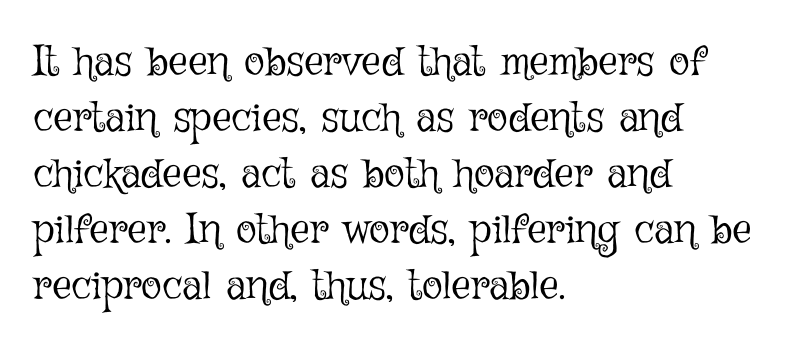
The image shows 43 px light type, upright; set left-aligned, normal line spacing (1.3x), normal letter spacing, not underlined; low stroke contrast and a medium x-height.
